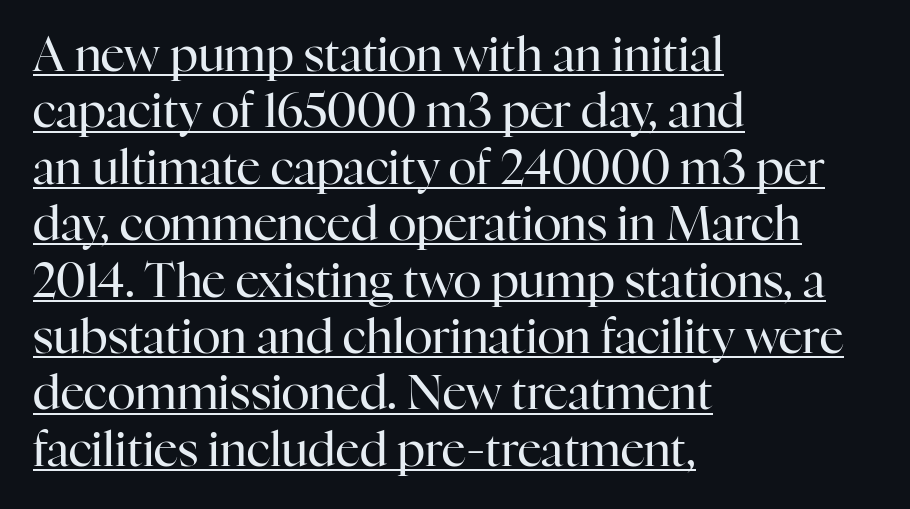
{"serif": "yes", "italic": "no", "bold": "no", "weight": "regular", "width": "normal", "stroke_contrast": "high", "x_height": "medium", "monospaced": "no", "underline": "yes", "align": "left", "line_spacing_ratio": 1.2, "letter_spacing": "normal", "letter_spacing_em": 0.0, "glyph_px": 47}
